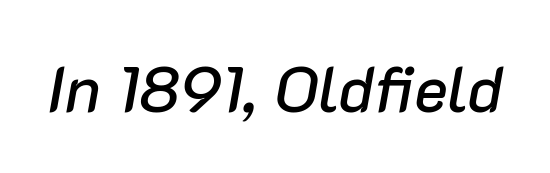
The text carries the slant typical of an italic or oblique font. Is this a fixed-width face? No — the glyphs have proportional, varying widths. Is the letter spacing exaggerated? No — it looks like the ordinary default. Nobody drew a line under any word here.
